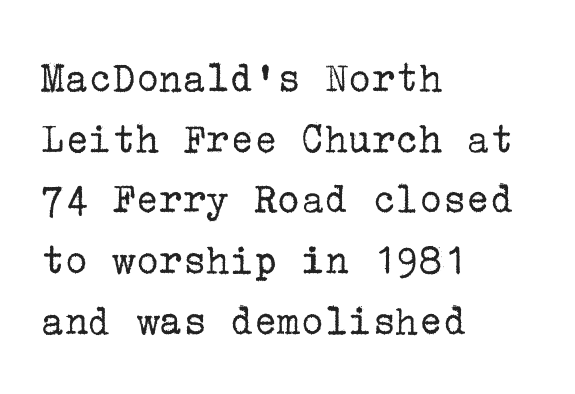
The image shows 44 px regular-weight serif type, upright; set left-aligned, normal line spacing (1.38x), normal letter spacing, not underlined; low stroke contrast and a medium x-height.
